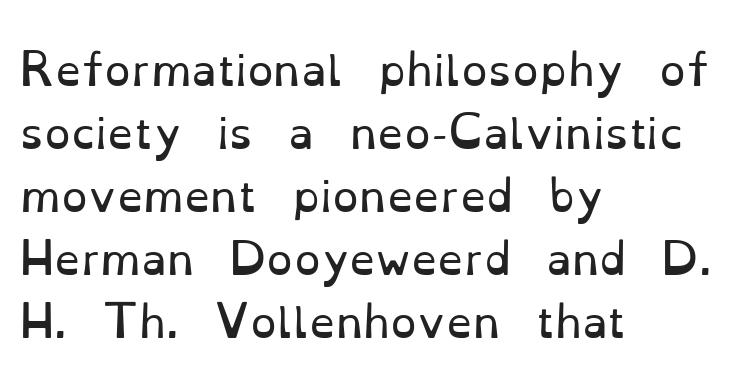
{"serif": "yes", "italic": "no", "bold": "no", "weight": "regular", "width": "normal", "stroke_contrast": "low", "x_height": "small", "monospaced": "no", "underline": "no", "align": "left", "line_spacing": "normal", "line_spacing_ratio": 1.5, "letter_spacing": "normal", "letter_spacing_em": 0.0, "glyph_px": 42}
